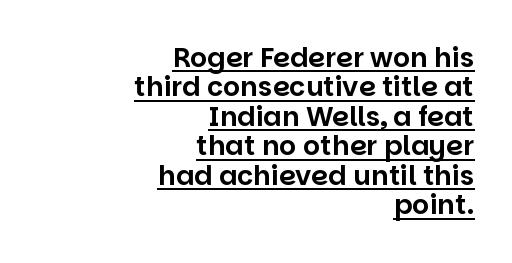
Where is the straight margin? On the right. Compared with undecorated copy, this sample adds a rule below the words. The rendering keeps characters at their native spacing. Interline gaps are noticeably narrow in this sample. The letters stand straight up with perfectly vertical stems.
